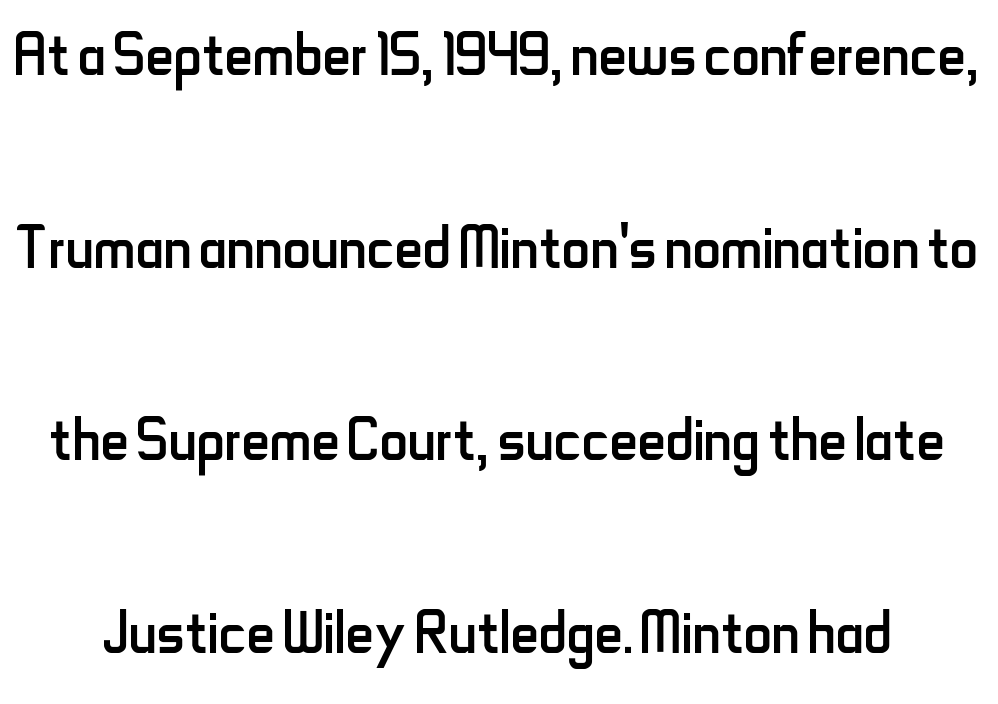
The image shows 78 px regular-weight, condensed sans-serif type, upright; set loose line spacing (2.47x), normal letter spacing, not underlined; low stroke contrast and a small x-height.
